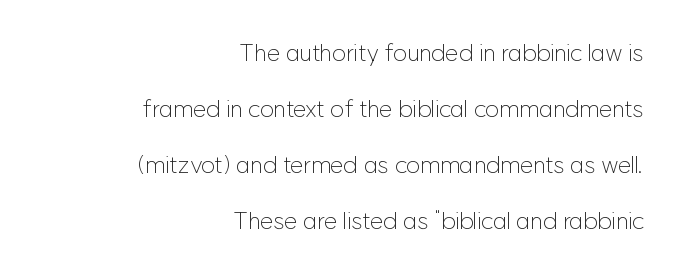
Reading down the block, your eye finds every line finishing at a fixed right position. Ascenders rise straight up at ninety degrees. Notice the wide empty band between every row — that's loose leading. Is the stroke heavy? The answer is a plain regular-or-lighter.
